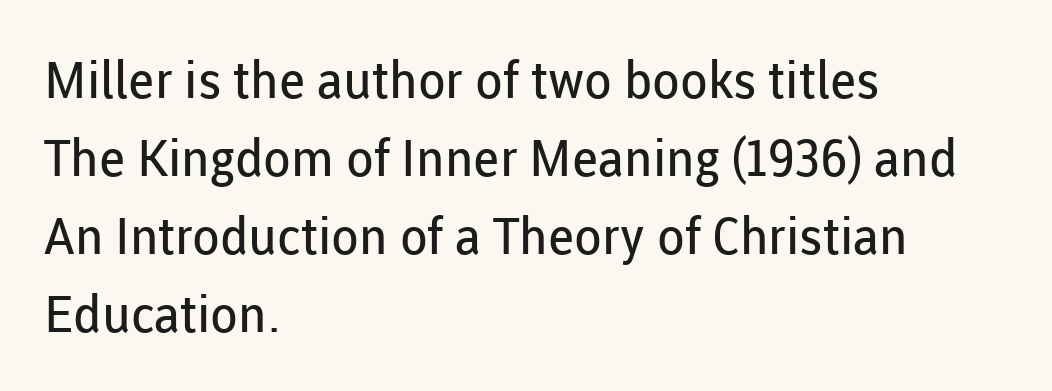
{"serif": "no", "italic": "no", "bold": "no", "weight": "regular", "width": "normal", "stroke_contrast": "low", "x_height": "medium", "monospaced": "no", "underline": "no", "align": "left", "line_spacing": "normal", "line_spacing_ratio": 1.53, "letter_spacing": "normal", "letter_spacing_em": 0.0, "glyph_px": 51}
